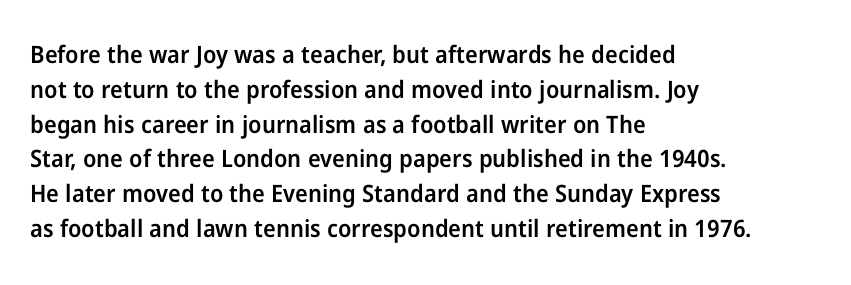
{"italic": "no", "bold": "semi", "underline": "no", "align": "left", "line_spacing": "normal", "line_spacing_ratio": 1.45, "letter_spacing": "normal", "letter_spacing_em": 0.0, "glyph_px": 24}
